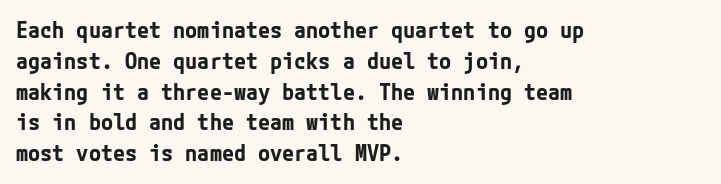
{"italic": "no", "bold": "yes", "underline": "no", "align": "left", "line_spacing": "normal", "line_spacing_ratio": 1.4, "letter_spacing": "normal", "letter_spacing_em": 0.0, "glyph_px": 22}
